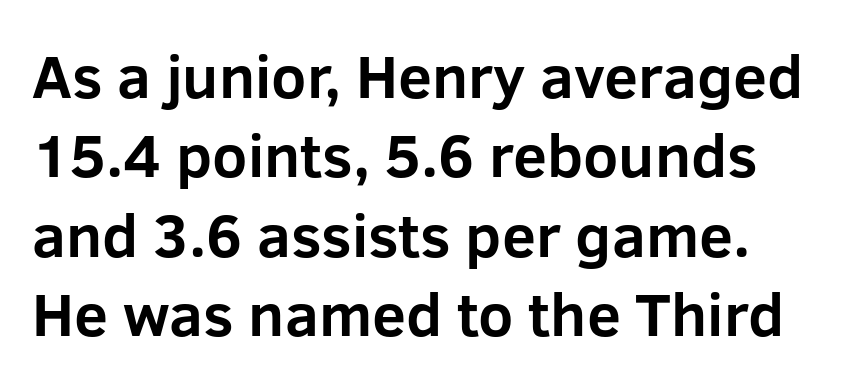
{"serif": "no", "italic": "no", "bold": "yes", "weight": "bold", "width": "normal", "stroke_contrast": "low", "x_height": "medium", "monospaced": "no", "underline": "no", "align": "left", "line_spacing": "normal", "line_spacing_ratio": 1.3, "letter_spacing": "normal", "letter_spacing_em": 0.0, "glyph_px": 61}
